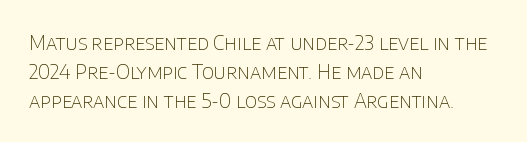
The image shows 20 px text type, upright; set left-aligned, normal line spacing (1.45x), normal letter spacing, not underlined.
